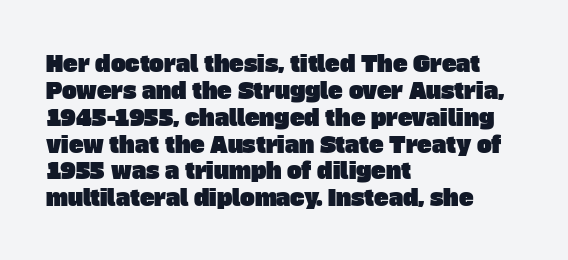
The image shows 22 px text type; set left-aligned, line spacing 1.22x, normal letter spacing, not underlined.
